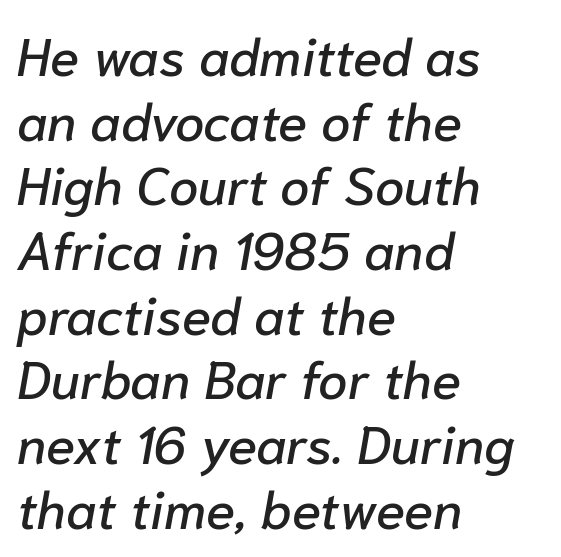
{"italic": "yes", "lean": "right", "slant_degrees": 10, "width": "normal", "stroke_contrast": "low", "x_height": "medium", "monospaced": "no", "underline": "no", "align": "left", "line_spacing_ratio": 1.22, "letter_spacing": "normal", "letter_spacing_em": 0.0, "glyph_px": 53}
